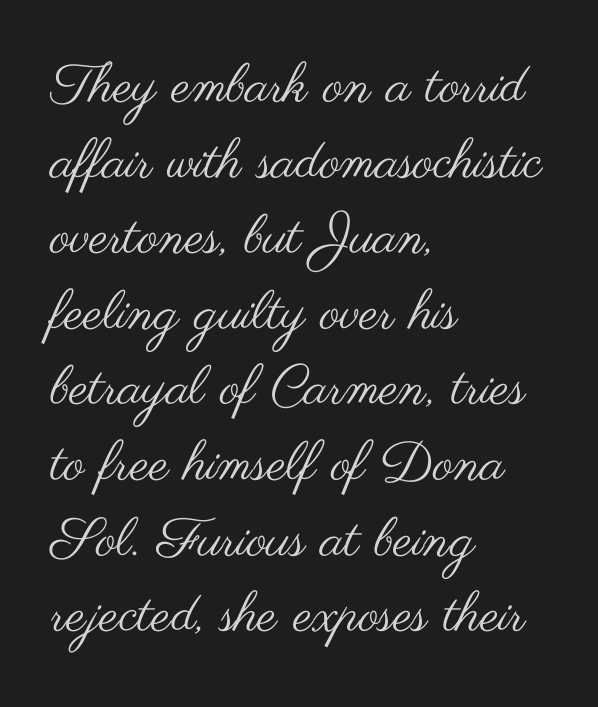
Q: Is the text bold? A: No.
Q: Is the text italic (slanted)? A: Yes.
Q: Is the typeface a serif or a sans-serif typeface? A: Sans-serif.
Q: Is the text underlined? A: No.
Q: How is the paragraph aligned? A: Left-aligned.
Q: Is the spacing between letters normal or unusually wide? A: Normal.
Q: Is the spacing between lines tight, normal or loose? A: Normal.
Q: Width (condensed, normal, or wide)? A: Wide.
Q: Stroke contrast? A: Medium.
Q: x-height? A: Small.
Q: Monospaced? A: No.
